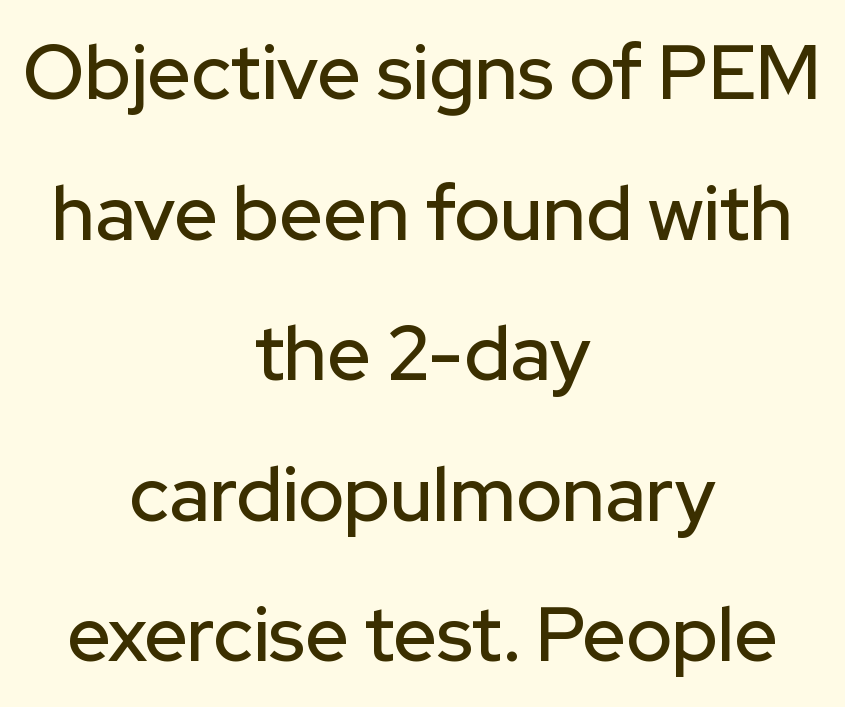
One-word summary of the alignment: center. You could not count columns in this text — the font is proportionally spaced. Honestly, the letter spacing is just normal — you wouldn't notice it. When letters stand straight like this, we call the style roman or upright.
